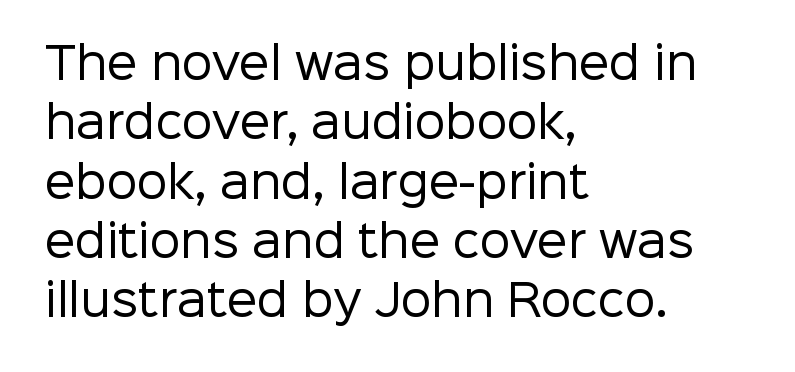
Are there feet on the stems? There aren't — it's a sans. The passage shown is typed in a proportional face where columns would drift. These lines keep a tight, regular rhythm from letter to letter. The letters stand upright; this is a roman face. Where is the straight margin? On the left. Normally led — the rows are evenly, conventionally spaced.
